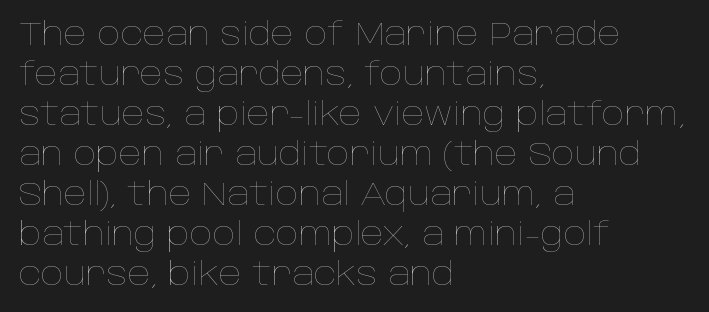
The image shows 32 px thin type, upright; set left-aligned, normal line spacing (1.25x), normal letter spacing, not underlined; low stroke contrast and a large x-height.
